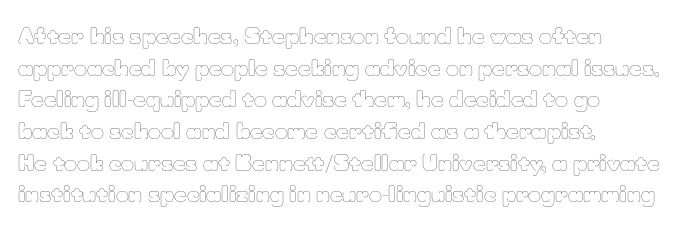
{"italic": "no", "bold": "no", "underline": "no", "align": "left", "line_spacing": "normal", "line_spacing_ratio": 1.44, "letter_spacing": "normal", "letter_spacing_em": 0.0, "glyph_px": 22}
